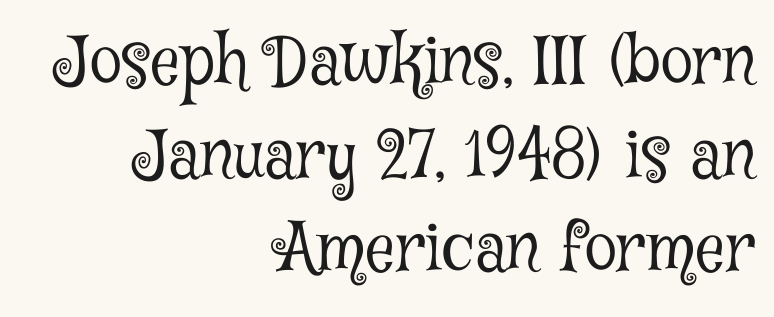
The image shows 66 px light, condensed serif type, upright; set right-aligned, normal line spacing (1.42x), normal letter spacing, not underlined; low stroke contrast and a medium x-height.
